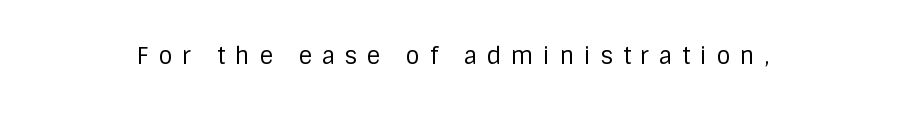
No word sits above an underline. No letter is thick-stroked: the sample isn't bold. The rendering inserts visible extra space after every character. A typesetter would mark this as roman, not italic.
